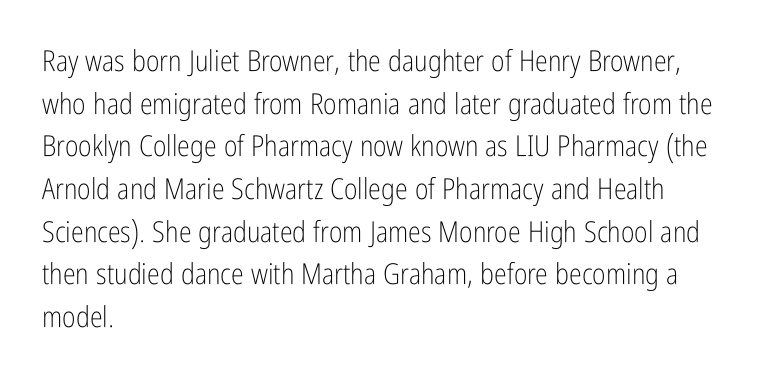
The specimen omits any rule beneath the text block's lines. Layout note: lines flush left. Here the designer chose a conventional face with non-uniform glyph widths. Inter-character spacing is left at the font's built-in metrics. Each letter's strokes conclude bluntly, with no projecting serifs. A roman cut, with each character standing at attention.
